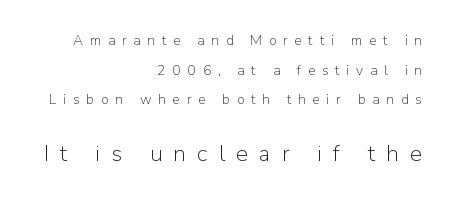
Q: Is the text bold? A: No.
Q: Is the text italic (slanted)? A: No, it is upright.
Q: Is the text underlined? A: No.
Q: How is the paragraph aligned? A: Right-aligned.
Q: Is the spacing between letters normal or unusually wide? A: Unusually wide.
Q: Is the spacing between lines tight, normal or loose? A: Loose.
Q: Which block of text is set in a larger size, the first (top) or the second (bottom)? A: The second (bottom) one.
